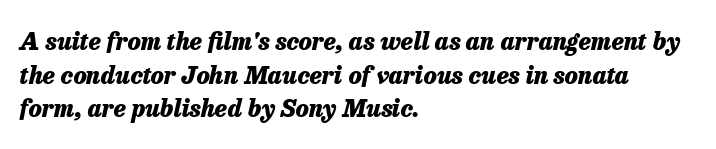
Q: Is the text bold? A: Yes.
Q: Is the text italic (slanted)? A: Yes, it leans right by about 13 degrees.
Q: Is the text underlined? A: No.
Q: How is the paragraph aligned? A: Left-aligned.
Q: Is the spacing between letters normal or unusually wide? A: Normal.
Q: Is the spacing between lines tight, normal or loose? A: Normal.
